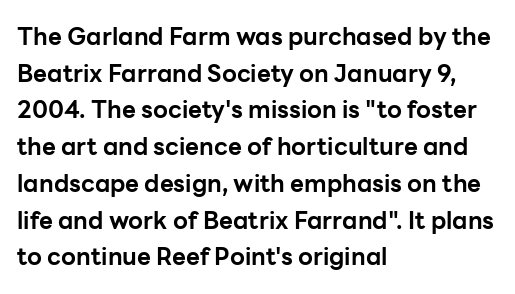
The image shows 24 px bold type, upright; set left-aligned, normal line spacing (1.53x), normal letter spacing, not underlined.
